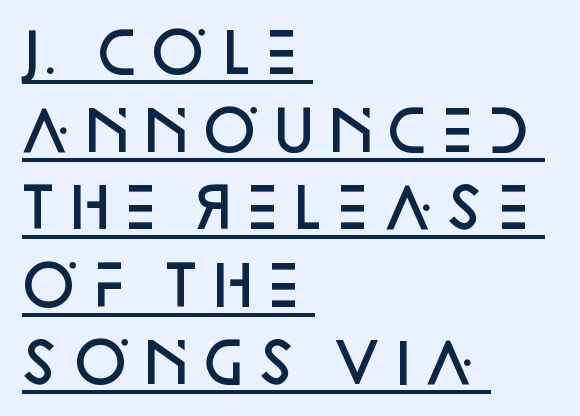
The sample's only ornament is a line tracing under the words. Students, observe: this is what conventionally led text looks like. On the weight axis this lands at semibold, roughly 600. A typesetter would call this proportional, since set widths differ per character. The compositor pushed each line to the left boundary. These lines are composed in type without serifs.
